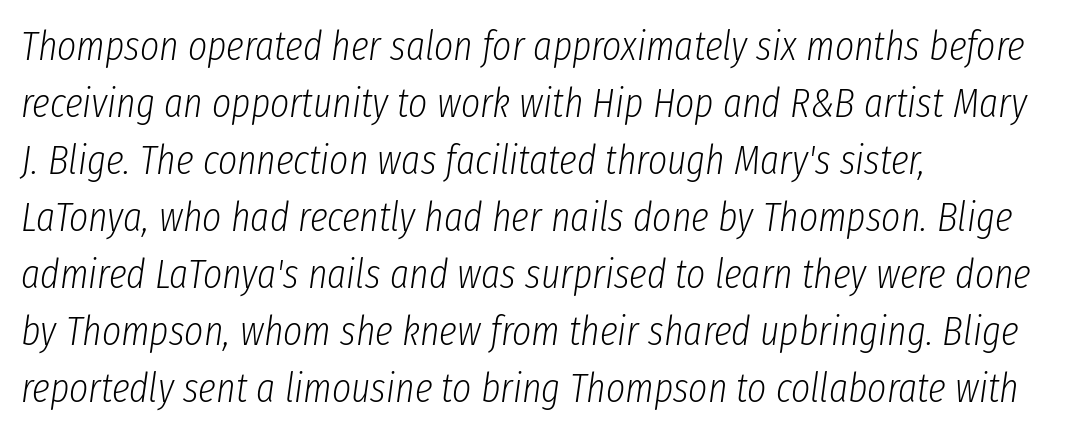
The image shows 41 px light, condensed type, italic (leaning right); set left-aligned, normal line spacing (1.39x), normal letter spacing, not underlined; low stroke contrast and a medium x-height.
